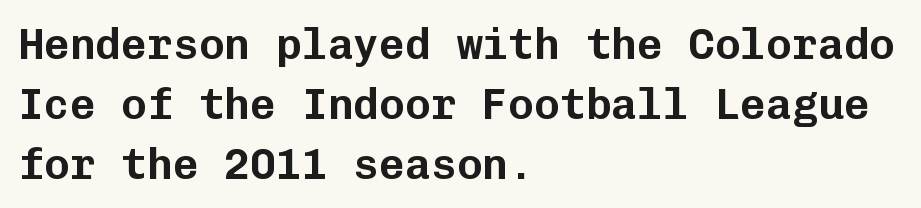
{"serif": "no", "italic": "no", "width": "normal", "stroke_contrast": "low", "x_height": "medium", "monospaced": "yes", "underline": "no", "align": "left", "line_spacing": "normal", "line_spacing_ratio": 1.39, "letter_spacing": "normal", "letter_spacing_em": 0.0, "glyph_px": 43}
